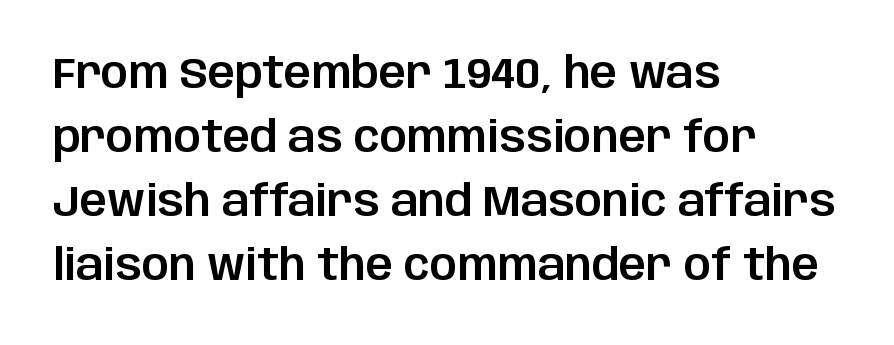
Each row of text sits above clean, open space. What kind of face is this? One without serifs — a sans. This block has exactly the height ordinary leading produces. Line beginnings align vertically; line endings do not.
